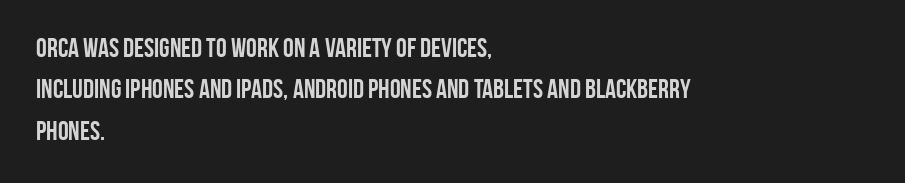
The image shows 27 px bold type, upright; set left-aligned, normal line spacing (1.53x), normal letter spacing, not underlined.
